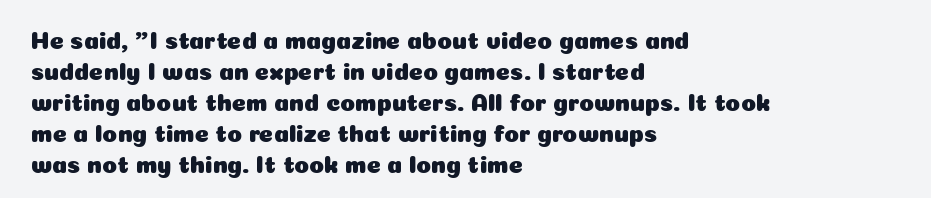
{"italic": "no", "underline": "no", "align": "left", "line_spacing": "normal", "line_spacing_ratio": 1.29, "letter_spacing": "normal", "letter_spacing_em": 0.0, "glyph_px": 24}
